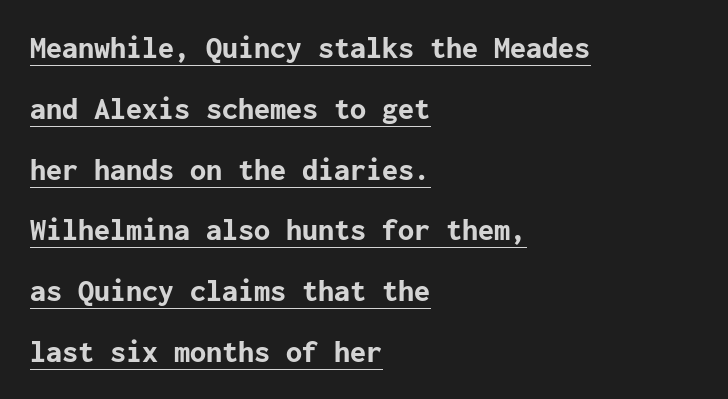
These lines were composed using upright roman letters. No extra tracking has been applied to these lines. You can tell from the bare stems that sans-serif type was used. The face used here has the dense, thick strokes of a bold.
